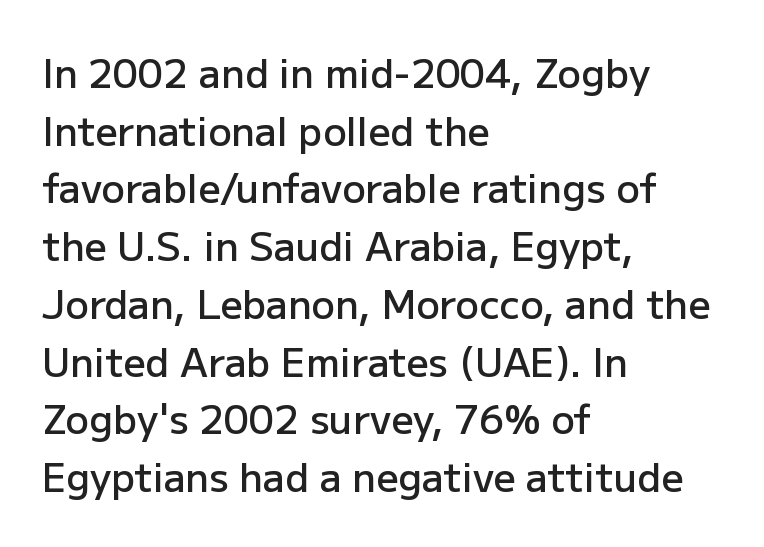
The image shows 39 px semibold sans-serif type, upright; set left-aligned, normal line spacing (1.48x), normal letter spacing, not underlined; low stroke contrast and a medium x-height.
